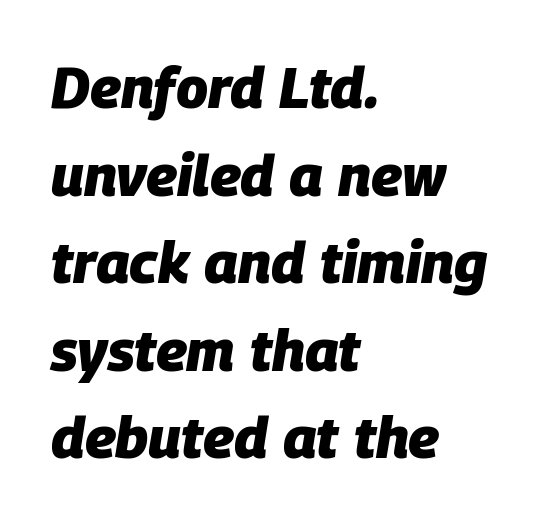
This sample has the flowing, uneven cadence of proportional lettering. The passage shown has conventional tracking throughout. Casual observation: everything's shoved over to the left. Whoever set this chose a conventional vertical rhythm. When letters slant like this, we call the style italic. The rendering uses a bold face; every stroke is thick and dark.
